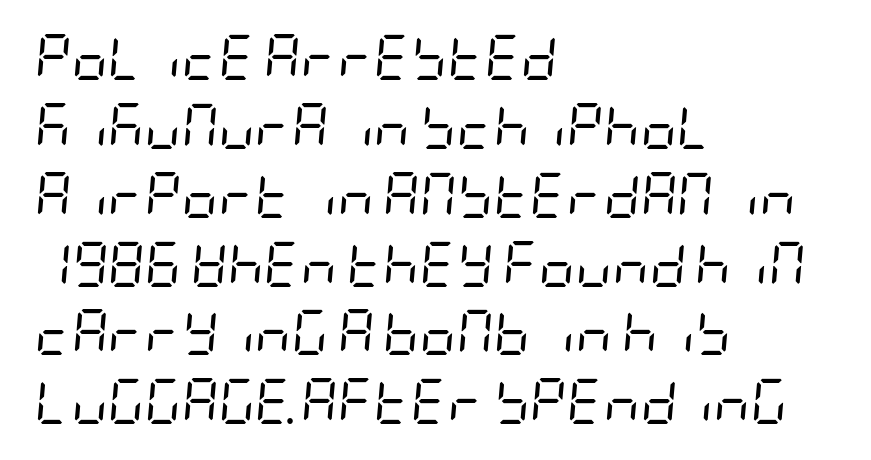
{"italic": "yes", "lean": "right", "slant_degrees": 5, "bold": "no", "weight": "regular", "width": "condensed", "stroke_contrast": "low", "x_height": "large", "underline": "no", "align": "left", "line_spacing": "normal", "line_spacing_ratio": 1.53, "letter_spacing": "normal", "letter_spacing_em": 0.0, "glyph_px": 45}
